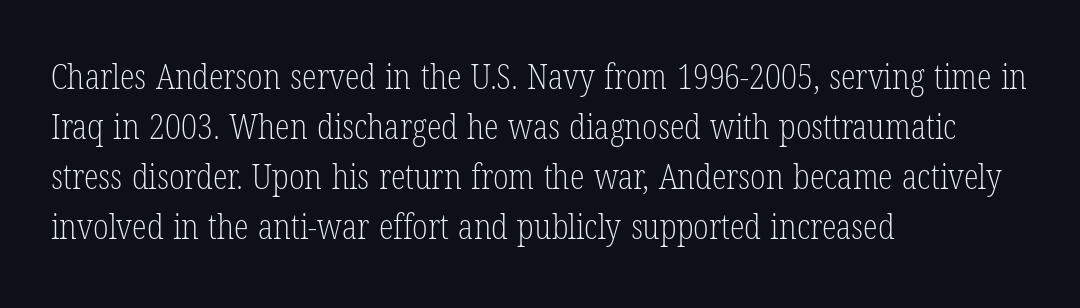
Q: Is the text bold? A: No.
Q: Is the text italic (slanted)? A: No, it is upright.
Q: Is the typeface a serif or a sans-serif typeface? A: Serif.
Q: Is the text underlined? A: No.
Q: How is the paragraph aligned? A: Left-aligned.
Q: Is the spacing between letters normal or unusually wide? A: Normal.
Q: Is the spacing between lines tight, normal or loose? A: Normal.
Q: Width (condensed, normal, or wide)? A: Condensed.
Q: Stroke contrast? A: Low.
Q: x-height? A: Medium.
Q: Monospaced? A: No.
